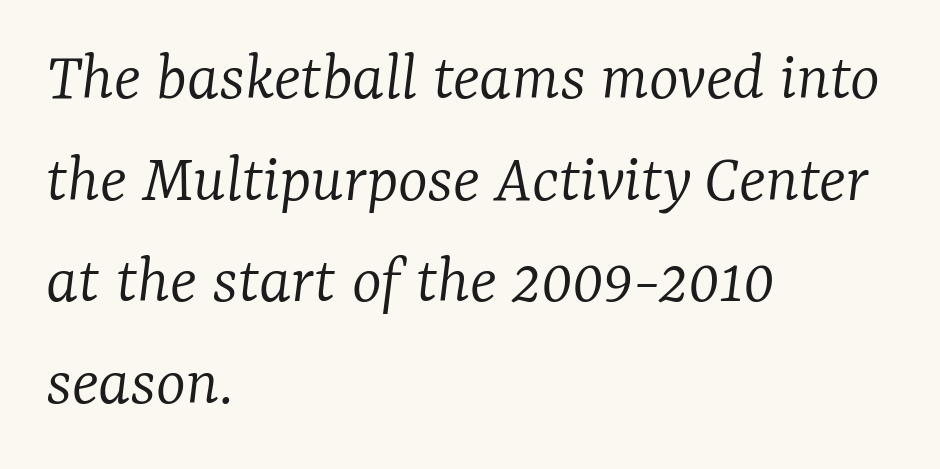
{"serif": "yes", "italic": "yes", "lean": "right", "slant_degrees": 7, "bold": "no", "weight": "light", "width": "normal", "stroke_contrast": "low", "x_height": "medium", "monospaced": "no", "underline": "no", "align": "left", "line_spacing": "normal", "line_spacing_ratio": 1.43, "letter_spacing": "normal", "letter_spacing_em": 0.0, "glyph_px": 71}
